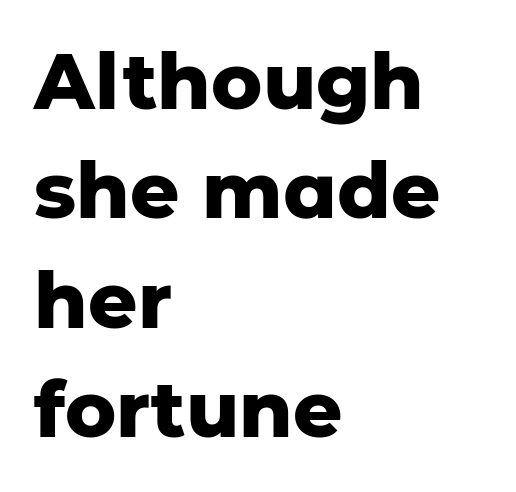
Regarding serifs, this sample does without them. A clean baseline with only descenders dipping below it. Weight: bold. You could not count columns in this text — the font is proportionally spaced.
